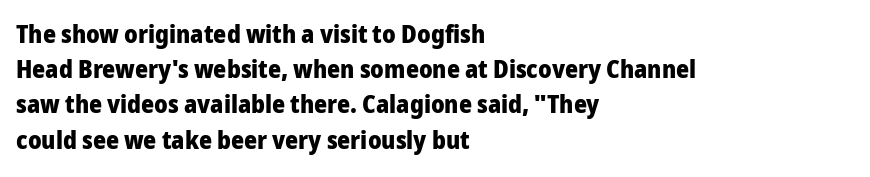
{"italic": "no", "bold": "yes", "underline": "no", "align": "left", "line_spacing": "normal", "line_spacing_ratio": 1.41, "letter_spacing": "normal", "letter_spacing_em": 0.0, "glyph_px": 25}
